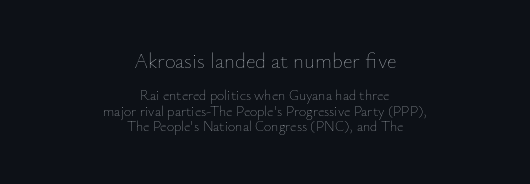
{"italic": "no", "bold": "no", "underline": "no", "align": "center", "line_spacing": "tight", "line_spacing_ratio": 1.08, "letter_spacing": "normal", "letter_spacing_em": 0.0, "larger_block": "first", "size_ratio": 1.5, "glyph_px": 21}
